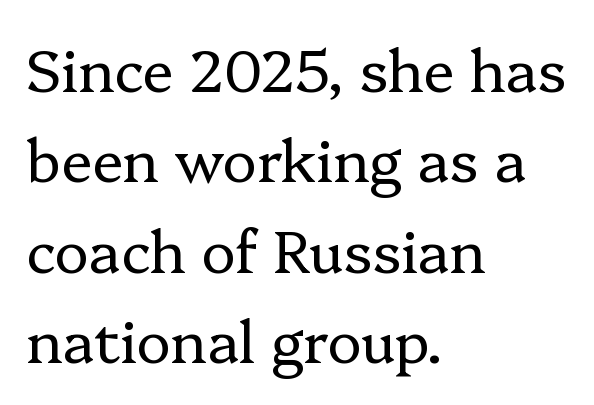
Leading: standard. The text was rendered using a seriffed face with decorative stroke endings. Spacing verdict: proportional, widths tailored to each character. Think standard paragraph weight, or any step lighter than that. A roman cut, with each character standing at attention.
